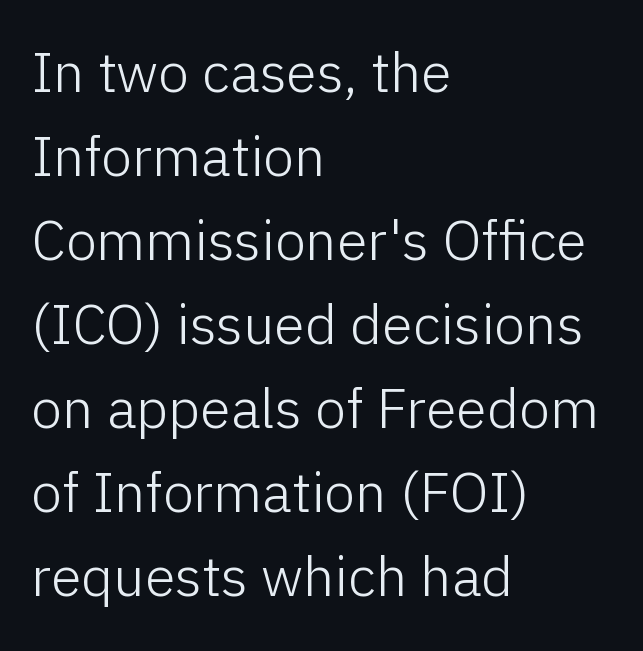
The image shows 56 px light sans-serif type, upright; set left-aligned, normal line spacing (1.5x), normal letter spacing, not underlined; low stroke contrast and a medium x-height.
